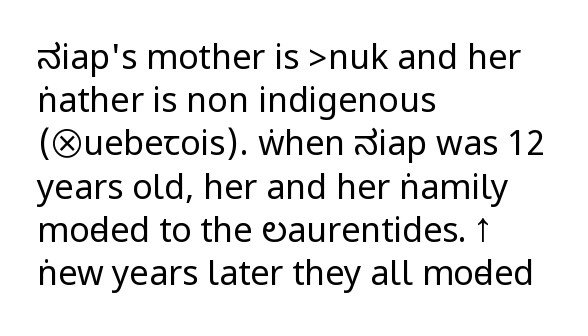
{"serif": "no", "italic": "no", "bold": "no", "weight": "regular", "width": "condensed", "stroke_contrast": "low", "underline": "no", "align": "left", "line_spacing": "normal", "line_spacing_ratio": 1.27, "letter_spacing": "normal", "letter_spacing_em": 0.0, "glyph_px": 34}
